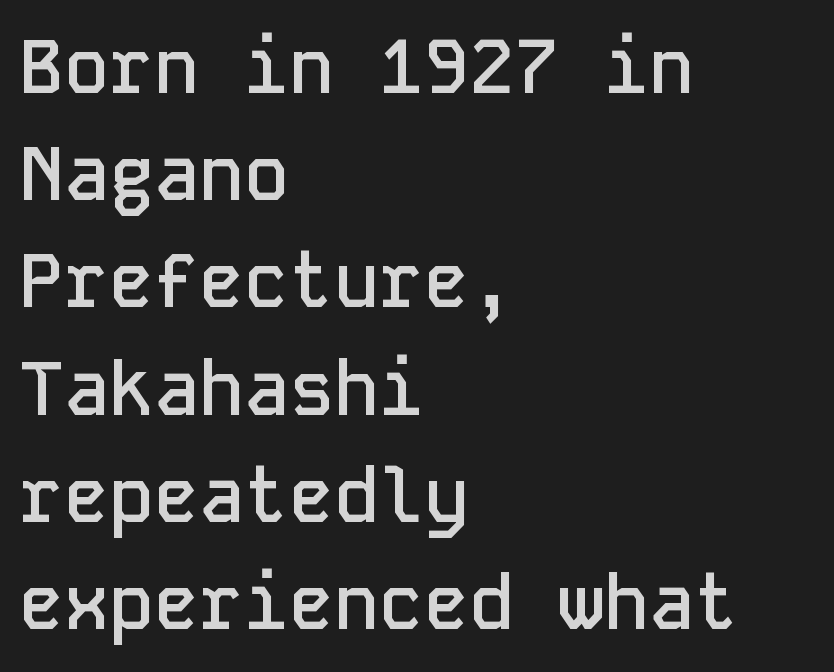
Q: Is the text bold? A: Semi-bold.
Q: Is the text italic (slanted)? A: No, it is upright.
Q: Is the typeface a serif or a sans-serif typeface? A: Sans-serif.
Q: Is the text underlined? A: No.
Q: How is the paragraph aligned? A: Left-aligned.
Q: Is the spacing between letters normal or unusually wide? A: Normal.
Q: Is the spacing between lines tight, normal or loose? A: Normal.
Q: Width (condensed, normal, or wide)? A: Normal.
Q: Stroke contrast? A: Low.
Q: x-height? A: Medium.
Q: Monospaced? A: Yes.
